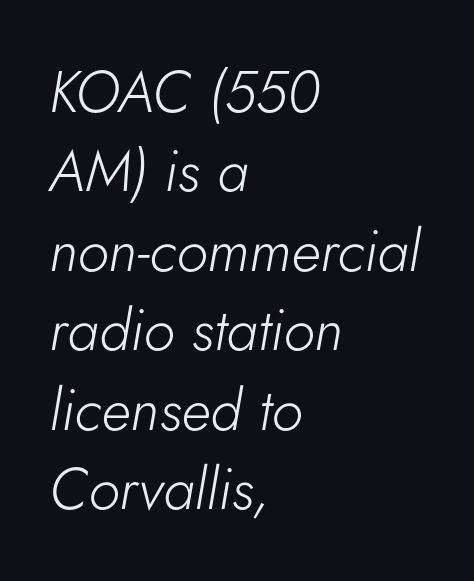
{"italic": "yes", "lean": "right", "slant_degrees": 5, "bold": "no", "weight": "light", "width": "normal", "stroke_contrast": "low", "x_height": "small", "monospaced": "no", "underline": "no", "align": "left", "line_spacing": "normal", "line_spacing_ratio": 1.37, "letter_spacing": "normal", "letter_spacing_em": 0.0, "glyph_px": 58}
